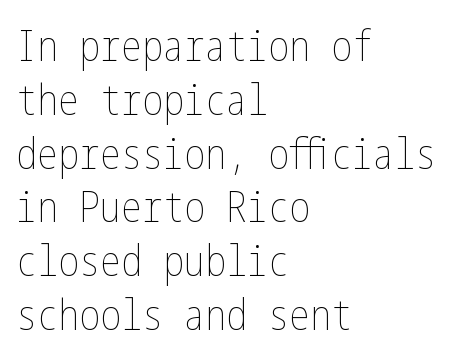
{"italic": "no", "bold": "no", "weight": "thin", "width": "condensed", "stroke_contrast": "low", "x_height": "medium", "underline": "no", "align": "left", "line_spacing": "normal", "line_spacing_ratio": 1.28, "letter_spacing": "normal", "letter_spacing_em": 0.0, "glyph_px": 42}
